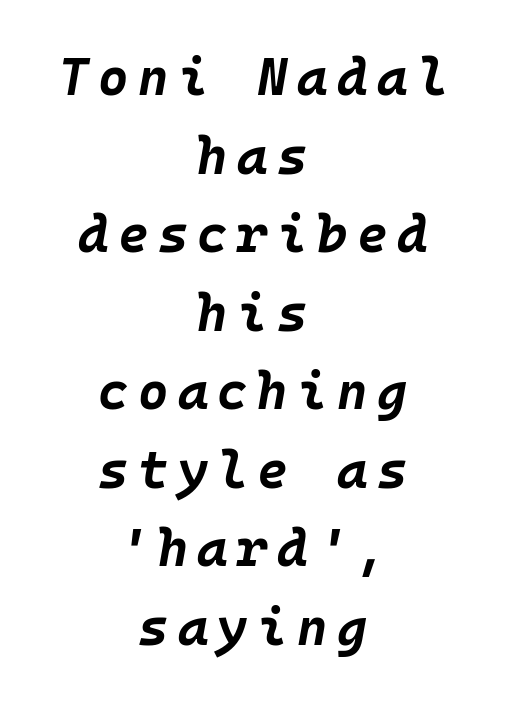
Q: Is the text bold? A: Yes.
Q: Is the text italic (slanted)? A: Yes, it leans right by about 10 degrees.
Q: Is the text underlined? A: No.
Q: How is the paragraph aligned? A: Centered.
Q: Is the spacing between lines tight, normal or loose? A: Normal.
Q: Width (condensed, normal, or wide)? A: Normal.
Q: Stroke contrast? A: Low.
Q: x-height? A: Large.
Q: Monospaced? A: Yes.
